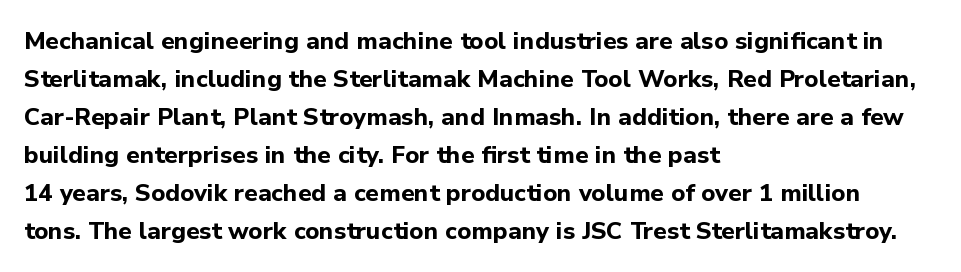
The image shows 24 px bold type, upright; set left-aligned, normal line spacing (1.58x), normal letter spacing, not underlined.
